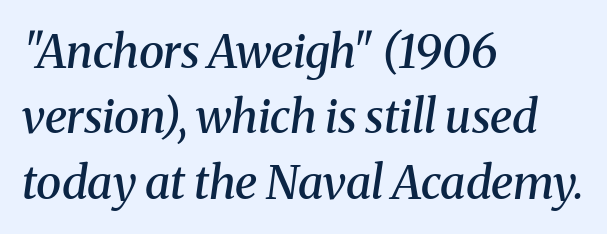
{"serif": "yes", "italic": "yes", "lean": "right", "slant_degrees": 8, "bold": "semi", "weight": "semibold", "width": "normal", "stroke_contrast": "medium", "x_height": "medium", "monospaced": "no", "underline": "no", "align": "left", "line_spacing": "normal", "line_spacing_ratio": 1.42, "letter_spacing": "normal", "letter_spacing_em": 0.0, "glyph_px": 46}
